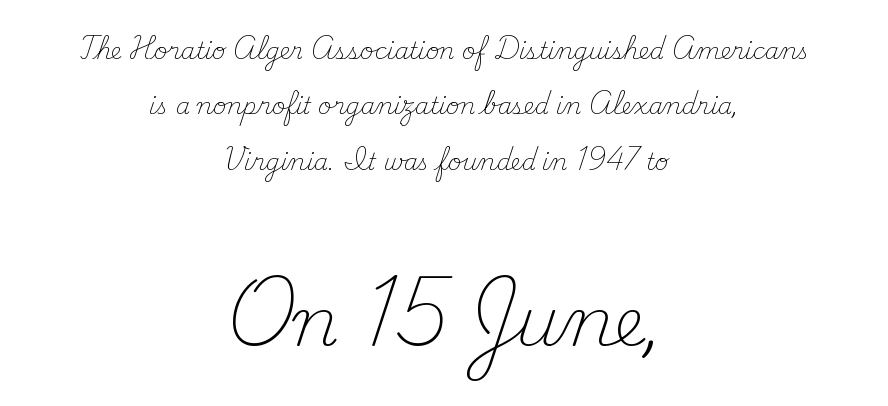
{"serif": "yes", "bold": "no", "weight": "light", "width": "normal", "stroke_contrast": "medium", "x_height": "small", "monospaced": "no", "underline": "no", "align": "center", "line_spacing": "loose", "line_spacing_ratio": 2.41, "letter_spacing": "normal", "letter_spacing_em": 0.0, "larger_block": "second", "size_ratio": 2.96, "glyph_px": 68}
